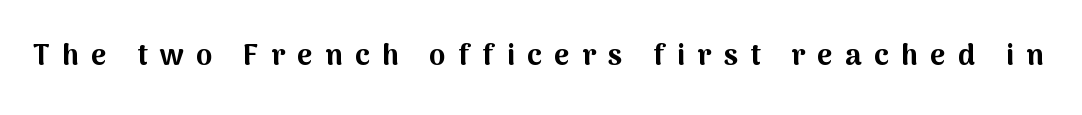
The glyphs are unaccompanied by any horizontal stroke below them. Words appear elongated and porous because spacing is wide. This is sans-serif lettering, the kind often seen on screens and signage. Every character sits straight up, as roman type does. Chunky letters — that's bold for sure.
